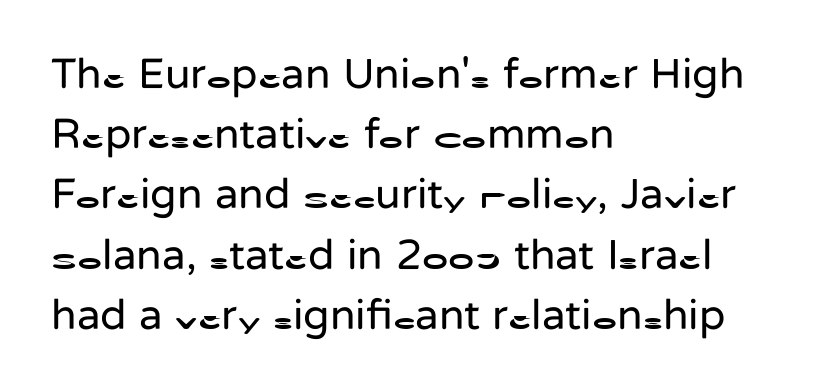
Underlining? Definitely not there. The tracking reads as untouched default to a designer's eye. Whoever set this chose a conventional vertical rhythm. The specimen reads as upright at a glance. The text was rendered using a sans face with plain stroke endings. The lines are quadded left.
